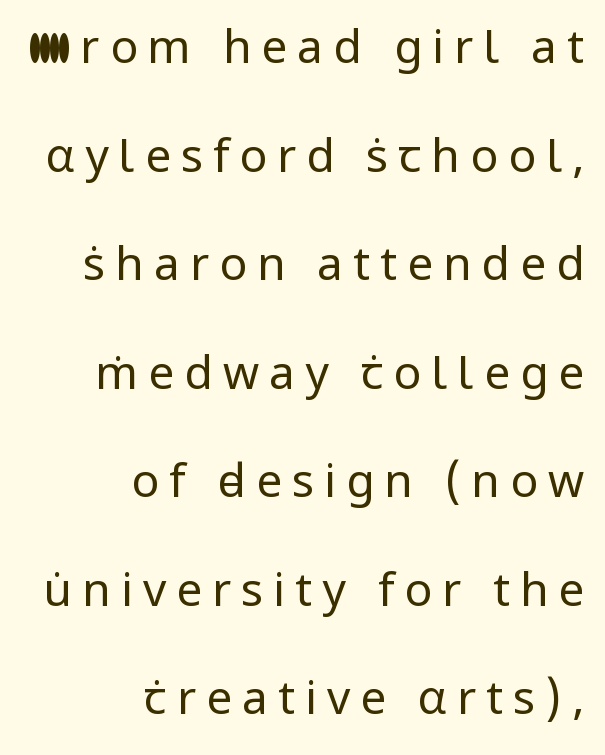
The image shows 46 px regular-weight sans-serif type, upright; set right-aligned, loose line spacing (2.36x), unusually wide letter spacing (+0.22 em), not underlined; low stroke contrast and a medium x-height.
